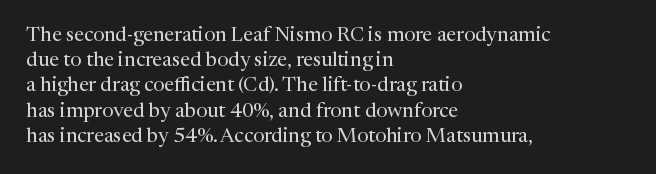
The image shows 20 px text type, upright; set left-aligned, normal line spacing (1.26x), normal letter spacing, not underlined.
